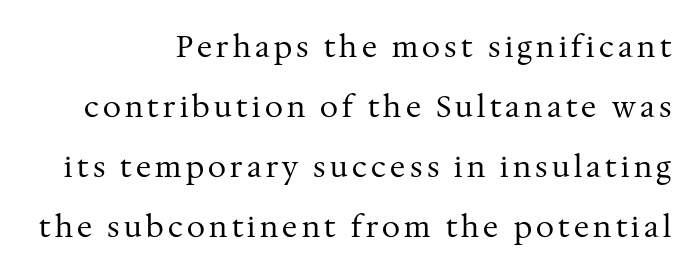
The image shows 29 px regular-weight serif type, upright; set loose line spacing (2.07x), not underlined; medium stroke contrast and a medium x-height.
